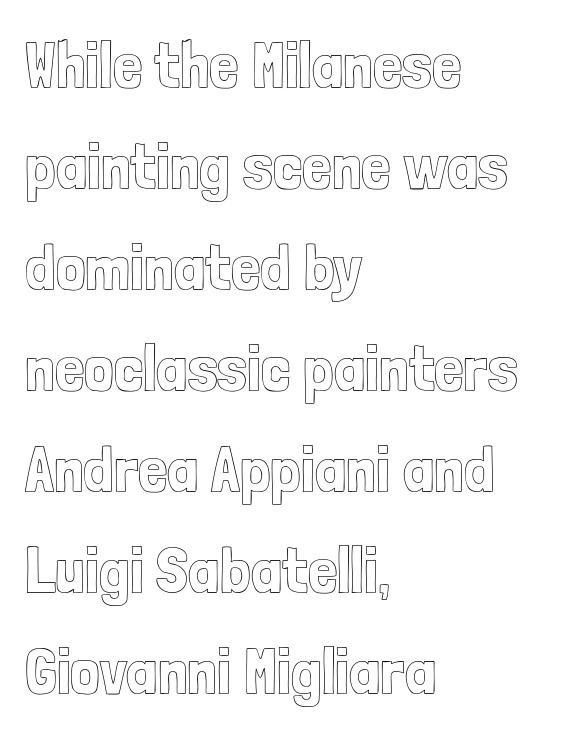
The letterforms sit shoulder to shoulder at normal distance. Varying glyph widths throughout — classic text-font behaviour. Horizontal bands of white between lines are of average thickness. The text block is weighted toward the left margin, trailing off unevenly rightward.
